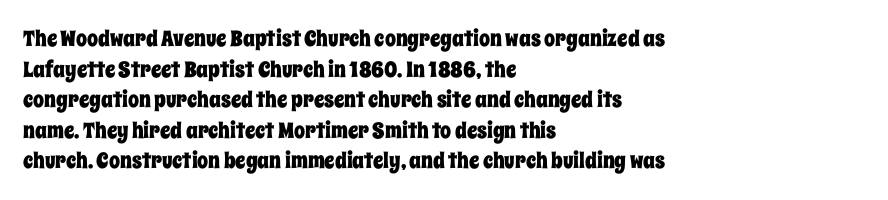
If you drew a line through each stem, it would be perfectly vertical. Honestly, the letter spacing is just normal — you wouldn't notice it. The words here are not underlined. Notice how the passage keeps a crisp vertical edge on the left only. Interline gaps are of average width in this sample.
